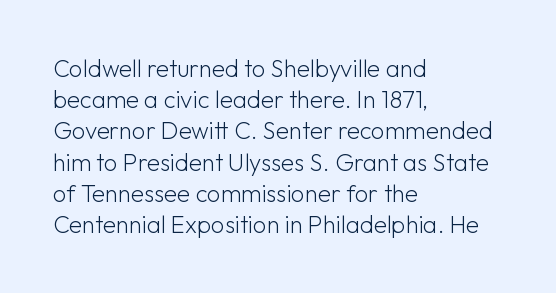
Q: Is the text bold? A: No.
Q: Is the text italic (slanted)? A: No, it is upright.
Q: Is the text underlined? A: No.
Q: How is the paragraph aligned? A: Left-aligned.
Q: Is the spacing between letters normal or unusually wide? A: Normal.
Q: Is the spacing between lines tight, normal or loose? A: Normal.
